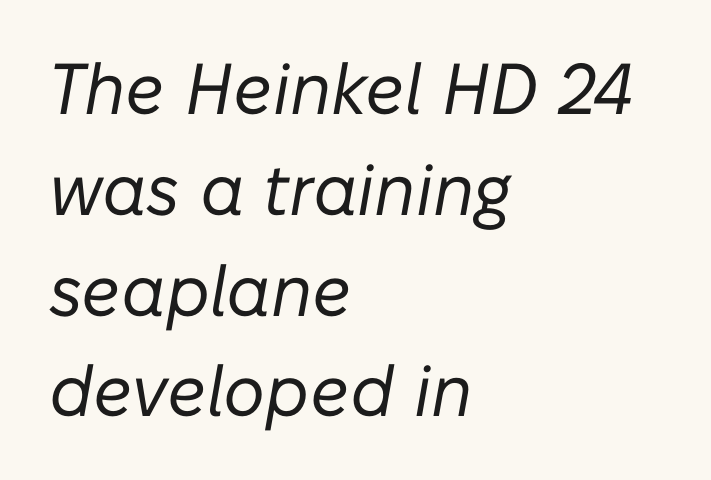
The image shows 72 px regular-weight type, italic (leaning right); set left-aligned, normal line spacing (1.4x), normal letter spacing, not underlined; low stroke contrast and a medium x-height.
